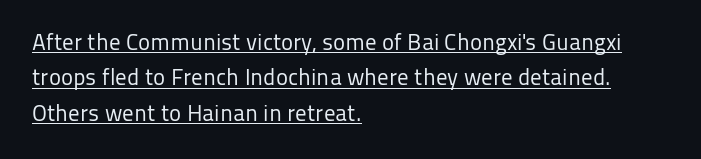
The image shows 23 px text type, upright; set left-aligned, normal line spacing (1.54x), normal letter spacing, underlined.
